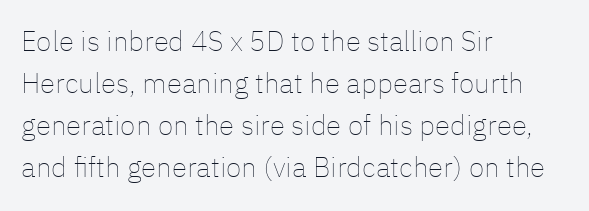
You could not count columns in this text — the font is proportionally spaced. The rendering uses a moderate line-height, typical for paragraphs. Each line starts at the same left margin while the right side varies. Italic: no, the glyphs are upright roman. Only glyphs here, with clear space below each row. Compared with typical body copy, the letter spacing here is the same.
